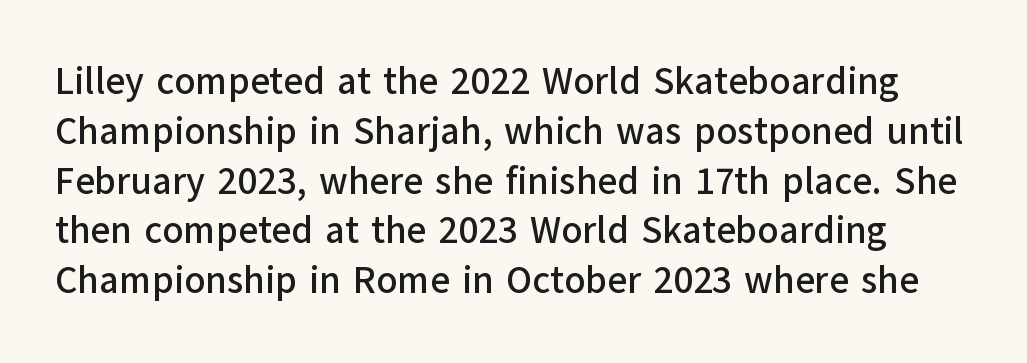
Q: Is the text italic (slanted)? A: No, it is upright.
Q: Is the typeface a serif or a sans-serif typeface? A: Sans-serif.
Q: Is the text underlined? A: No.
Q: Is the spacing between letters normal or unusually wide? A: Normal.
Q: Is the spacing between lines tight, normal or loose? A: Normal.
Q: Width (condensed, normal, or wide)? A: Normal.
Q: Stroke contrast? A: Low.
Q: x-height? A: Medium.
Q: Monospaced? A: No.
